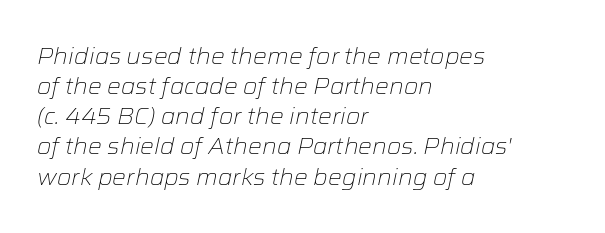
The image shows 23 px text type, italic (leaning right); set left-aligned, normal line spacing (1.31x), normal letter spacing, not underlined.
